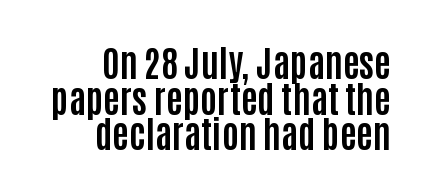
Tightly led — the rows are bunched. The type is set solid horizontally, with unmodified tracking. This sample has the flowing, uneven cadence of proportional lettering. The strip under each line holds only bare page. The ragged edge is on the left, which tells us the setting is flush right. Weight check: bold — yes, fully.
